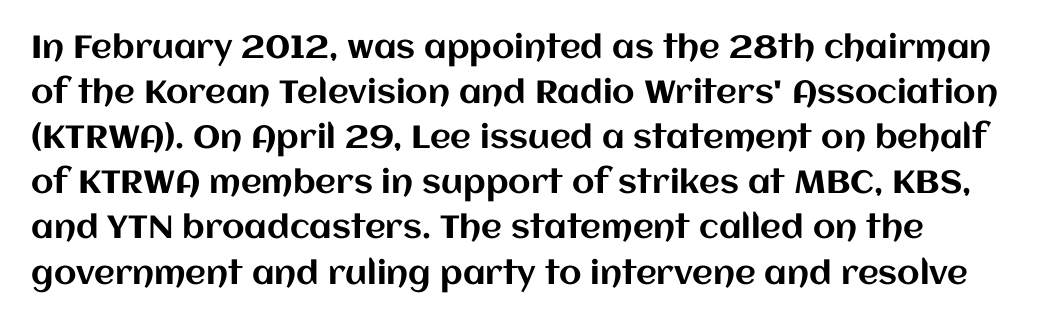
Each word holds together tightly as a unit, with standard inter-letter gaps. Regular leading. Note the varied advance widths — an 'i' is clearly narrower than an 'm'. Italic: no, the glyphs are upright roman.
